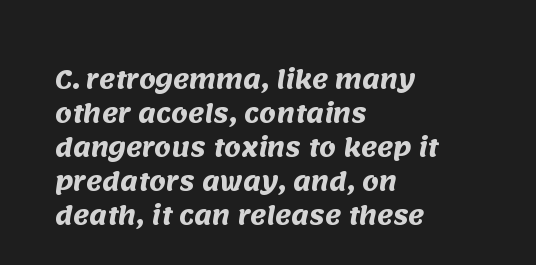
Q: Is the text bold? A: Yes.
Q: Is the text underlined? A: No.
Q: How is the paragraph aligned? A: Left-aligned.
Q: Is the spacing between letters normal or unusually wide? A: Normal.
Q: Is the spacing between lines tight, normal or loose? A: Normal.
